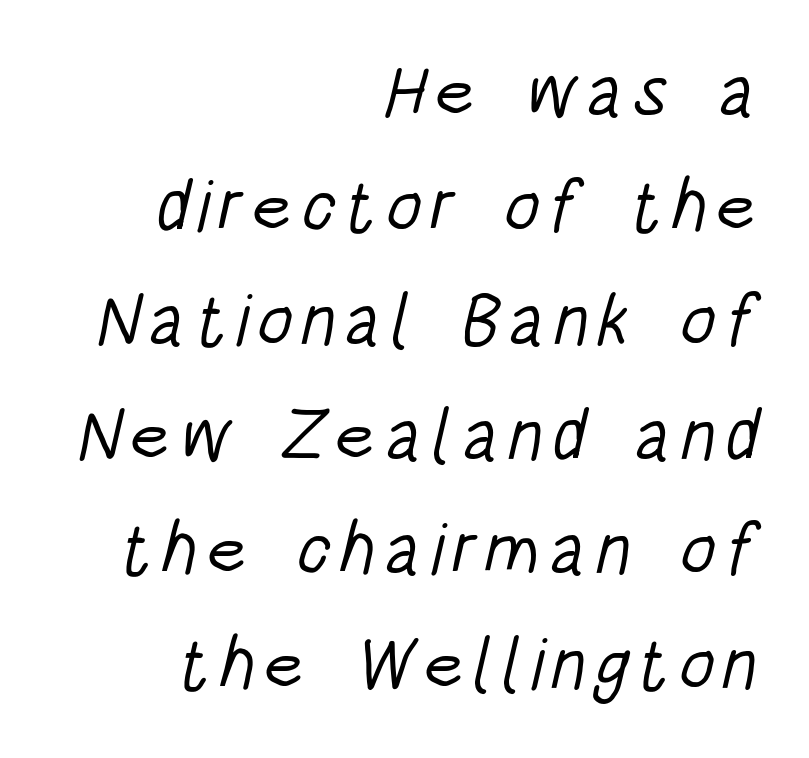
Q: Is the text bold? A: No.
Q: Is the typeface a serif or a sans-serif typeface? A: Sans-serif.
Q: Is the text underlined? A: No.
Q: How is the paragraph aligned? A: Right-aligned.
Q: Is the spacing between lines tight, normal or loose? A: Normal.
Q: Width (condensed, normal, or wide)? A: Condensed.
Q: Stroke contrast? A: Low.
Q: x-height? A: Large.
Q: Monospaced? A: No.
